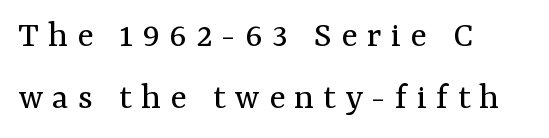
The image shows 38 px regular-weight serif type, upright; set left-aligned, normal line spacing (1.64x), unusually wide letter spacing (+0.24 em), not underlined; medium stroke contrast and a medium x-height.
